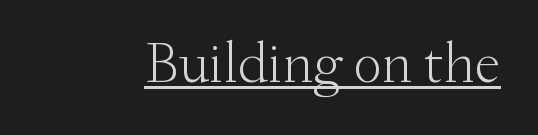
No letter is thick-stroked: the sample isn't bold. Proportional: the letters do not fall into vertical columns. Regarding serifs, this sample has them. The string is rendered with underlining switched on. The horizontal fit of the characters is conventional and even. The font's upright variant was chosen for this text.
